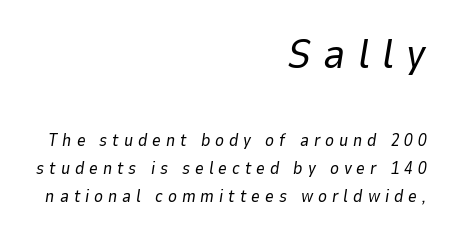
{"italic": "yes", "lean": "right", "slant_degrees": 9, "bold": "no", "weight": "regular", "width": "normal", "stroke_contrast": "low", "x_height": "medium", "monospaced": "no", "underline": "no", "align": "right", "line_spacing": "normal", "line_spacing_ratio": 1.65, "letter_spacing": "wide", "letter_spacing_em": 0.29, "larger_block": "first", "size_ratio": 2.47, "glyph_px": 42}
